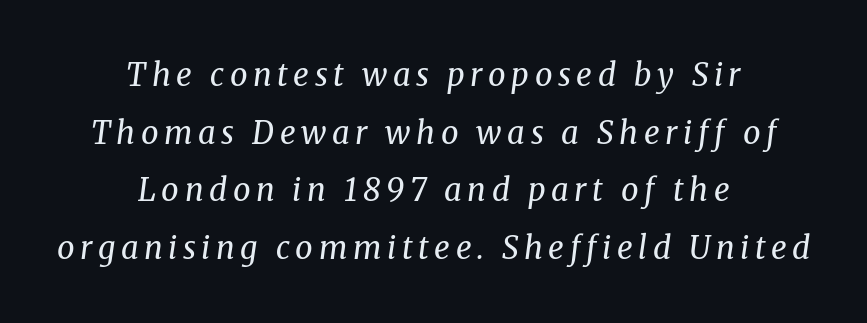
The image shows 31 px regular-weight serif type, italic (leaning right); set centered, line spacing 1.86x, not underlined; medium stroke contrast and a medium x-height.
